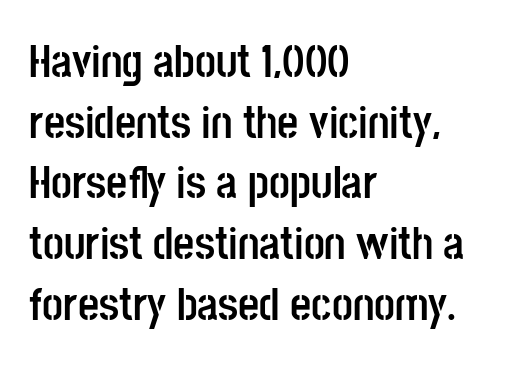
Check the space under the baseline: it is left empty. Each letter keeps its own natural width here, so spacing adapts to shape. What's the leading like? Ordinary, nothing unusual. If you drew a line through each stem, it would be perfectly vertical.
